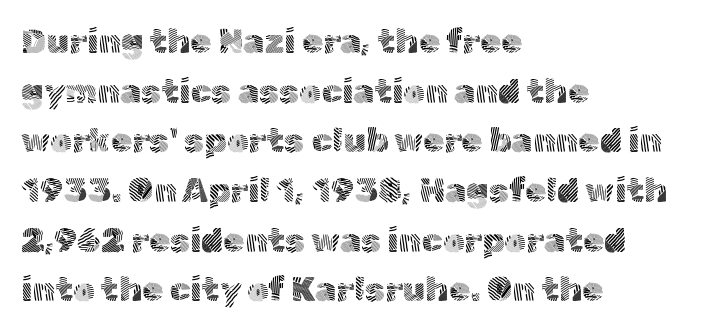
{"serif": "no", "italic": "no", "bold": "no", "weight": "light", "width": "normal", "x_height": "medium", "monospaced": "no", "underline": "no", "align": "left", "line_spacing": "normal", "line_spacing_ratio": 1.46, "letter_spacing": "normal", "letter_spacing_em": 0.0, "glyph_px": 34}
